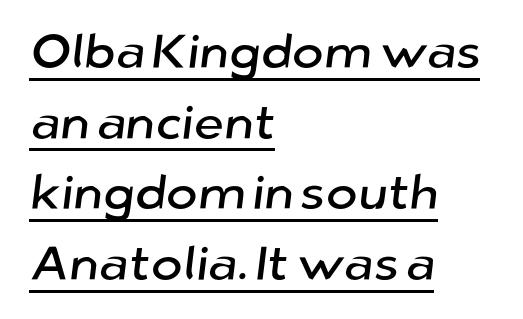
Q: Is the typeface a serif or a sans-serif typeface? A: Sans-serif.
Q: Is the text underlined? A: Yes.
Q: How is the paragraph aligned? A: Left-aligned.
Q: Is the spacing between letters normal or unusually wide? A: Normal.
Q: Is the spacing between lines tight, normal or loose? A: Normal.
Q: Width (condensed, normal, or wide)? A: Normal.
Q: Stroke contrast? A: Low.
Q: x-height? A: Medium.
Q: Monospaced? A: No.
